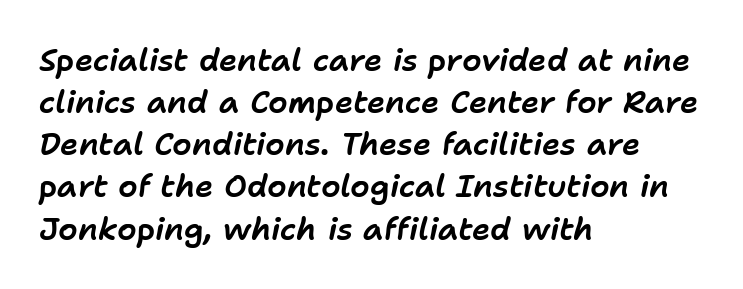
{"italic": "yes", "lean": "right", "slant_degrees": 11, "width": "normal", "stroke_contrast": "low", "x_height": "medium", "monospaced": "no", "underline": "no", "align": "left", "line_spacing": "normal", "line_spacing_ratio": 1.36, "letter_spacing": "normal", "letter_spacing_em": 0.0, "glyph_px": 31}
